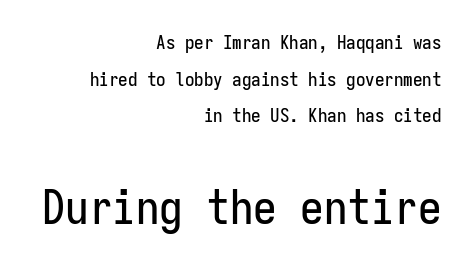
{"serif": "no", "italic": "no", "width": "condensed", "stroke_contrast": "low", "x_height": "medium", "monospaced": "yes", "underline": "no", "align": "right", "line_spacing": "loose", "line_spacing_ratio": 1.93, "letter_spacing": "normal", "letter_spacing_em": 0.0, "larger_block": "second", "size_ratio": 2.47, "glyph_px": 47}
